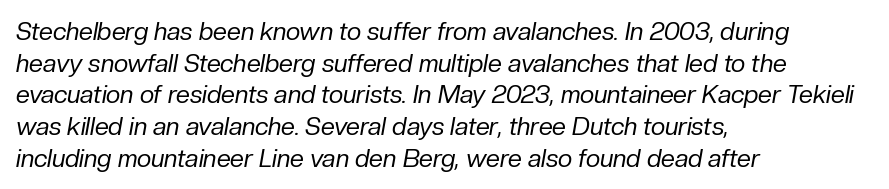
A typesetter would mark this as italic. Weight class: somewhere from thin through regular. Short and long lines alike share a common starting point at left. The line texture is even and compact thanks to regular tracking. A bare baseline throughout the passage. If you measured baseline to baseline, you'd find a middling distance.
